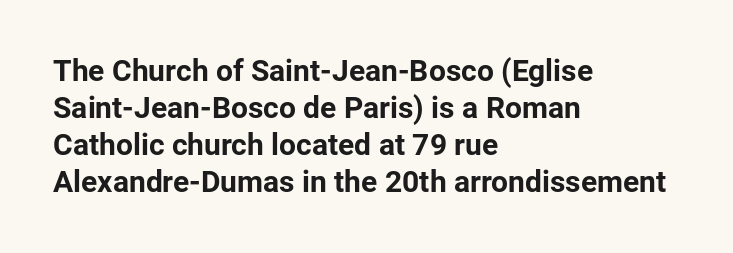
{"serif": "no", "italic": "no", "bold": "yes", "weight": "bold", "width": "normal", "stroke_contrast": "low", "x_height": "medium", "monospaced": "no", "underline": "no", "align": "left", "line_spacing_ratio": 1.23, "letter_spacing": "normal", "letter_spacing_em": 0.0, "glyph_px": 30}
